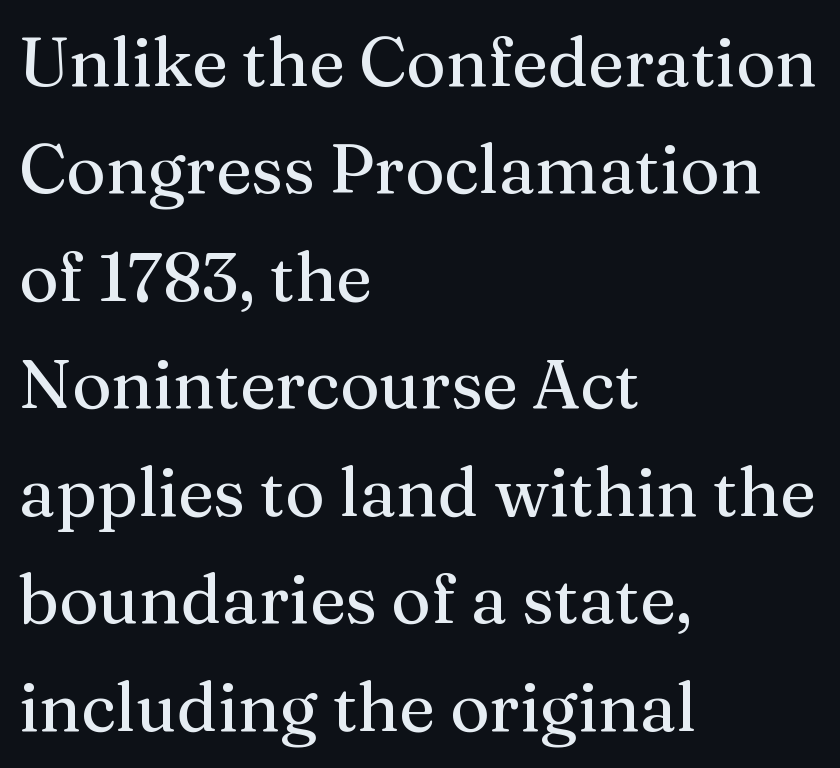
Q: Is the text italic (slanted)? A: No, it is upright.
Q: Is the typeface a serif or a sans-serif typeface? A: Serif.
Q: Is the text underlined? A: No.
Q: How is the paragraph aligned? A: Left-aligned.
Q: Is the spacing between letters normal or unusually wide? A: Normal.
Q: Is the spacing between lines tight, normal or loose? A: Normal.
Q: Width (condensed, normal, or wide)? A: Normal.
Q: Stroke contrast? A: Medium.
Q: x-height? A: Medium.
Q: Monospaced? A: No.
